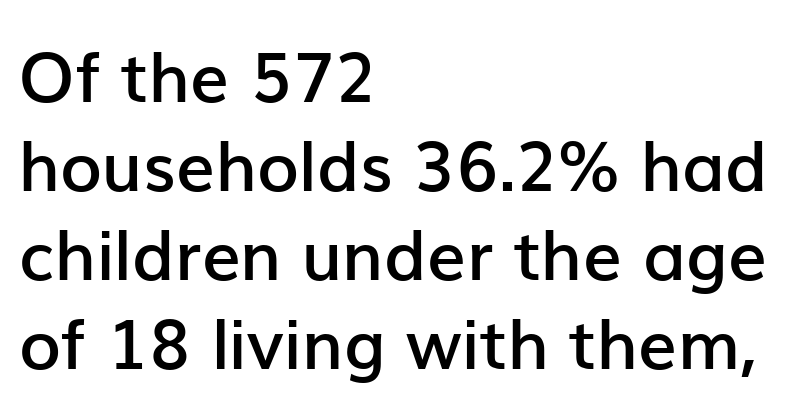
Letterform terminals end flat and unadorned throughout the passage. Is the block centered? No — it sits flush against the left margin. A bit beefed up — I'd call it semibold rather than bold. The space between consecutive lines is moderate. You could not count columns in this text — the font is proportionally spaced.
